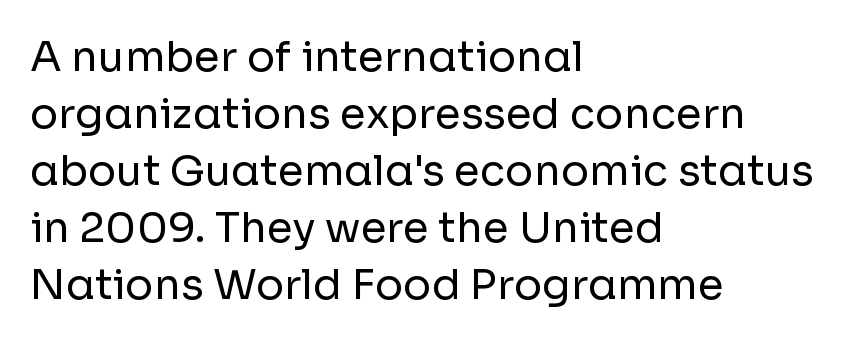
Type style note: lacks serifs. The face looks like a standard text weight, possibly lighter. A roman cut, with each character standing at attention. Inter-character spacing is left at the font's built-in metrics.
